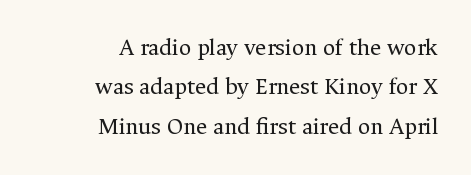
Q: Is the text bold? A: No.
Q: Is the text italic (slanted)? A: No, it is upright.
Q: Is the text underlined? A: No.
Q: How is the paragraph aligned? A: Right-aligned.
Q: Is the spacing between letters normal or unusually wide? A: Normal.
Q: Is the spacing between lines tight, normal or loose? A: Normal.
